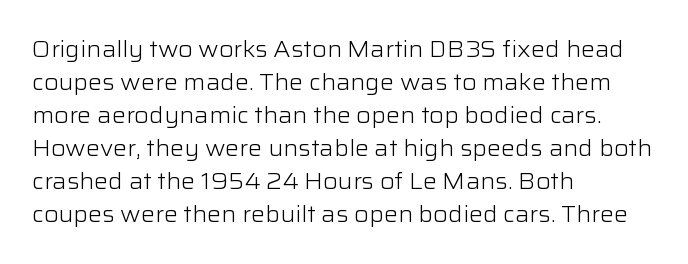
The image shows 22 px text type, upright; set left-aligned, normal line spacing (1.5x), normal letter spacing, not underlined.
